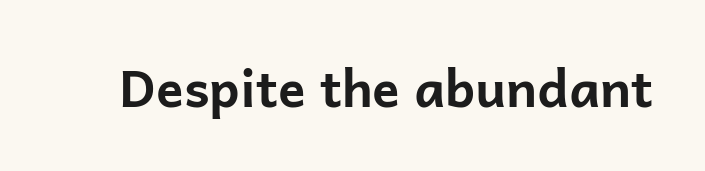
The image shows 51 px bold sans-serif type, upright; set normal letter spacing, not underlined; low stroke contrast and a medium x-height.
